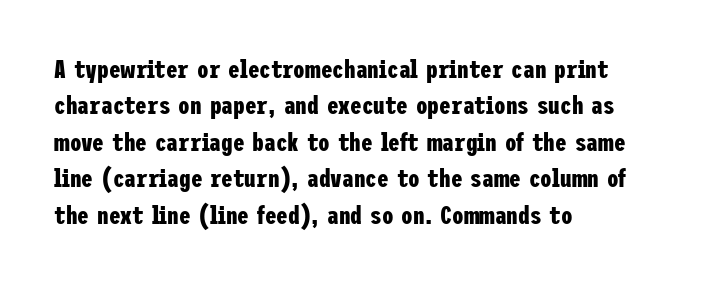
{"italic": "no", "bold": "yes", "underline": "no", "align": "left", "line_spacing": "normal", "line_spacing_ratio": 1.4, "letter_spacing": "normal", "letter_spacing_em": 0.0, "glyph_px": 26}
